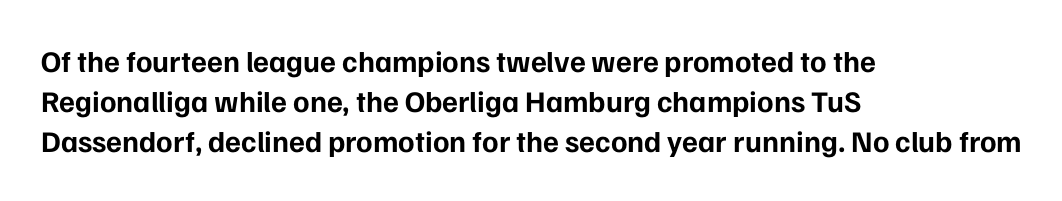
The image shows 30 px bold sans-serif type, upright; set left-aligned, normal line spacing (1.34x), normal letter spacing, not underlined; low stroke contrast and a medium x-height.
